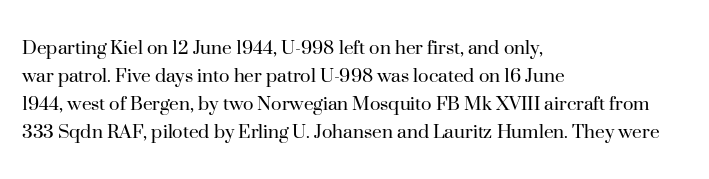
Q: Is the text bold? A: No.
Q: Is the text italic (slanted)? A: No, it is upright.
Q: Is the text underlined? A: No.
Q: How is the paragraph aligned? A: Left-aligned.
Q: Is the spacing between letters normal or unusually wide? A: Normal.
Q: Is the spacing between lines tight, normal or loose? A: Normal.
